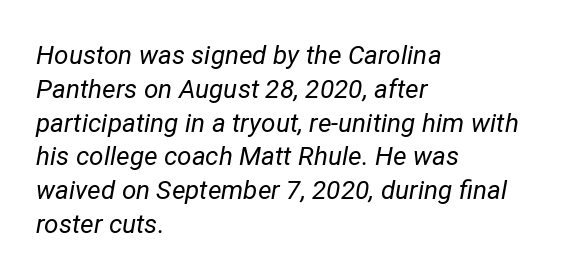
The image shows 26 px text type, italic (leaning right); set left-aligned, normal line spacing (1.3x), normal letter spacing, not underlined.
